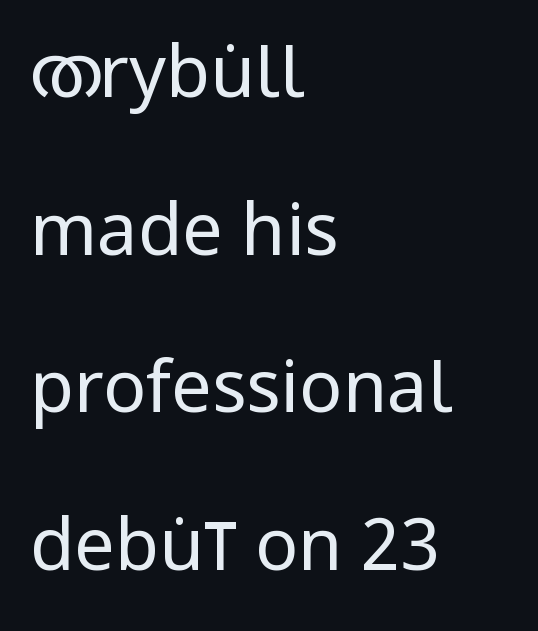
The image shows 72 px regular-weight, condensed sans-serif type, upright; set left-aligned, loose line spacing (2.19x), normal letter spacing, not underlined; low stroke contrast and a large x-height.
